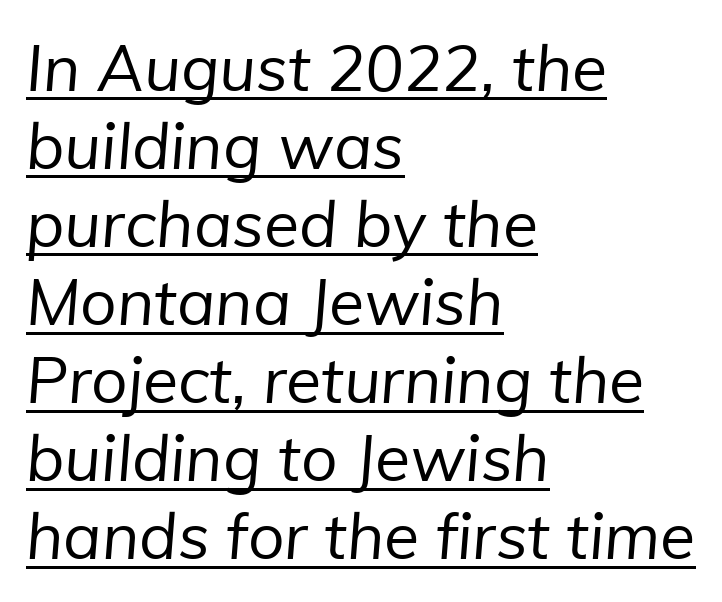
Q: Is the text bold? A: No.
Q: Is the typeface a serif or a sans-serif typeface? A: Sans-serif.
Q: Is the text underlined? A: Yes.
Q: How is the paragraph aligned? A: Left-aligned.
Q: Is the spacing between letters normal or unusually wide? A: Normal.
Q: Width (condensed, normal, or wide)? A: Normal.
Q: Stroke contrast? A: Low.
Q: x-height? A: Medium.
Q: Monospaced? A: No.
